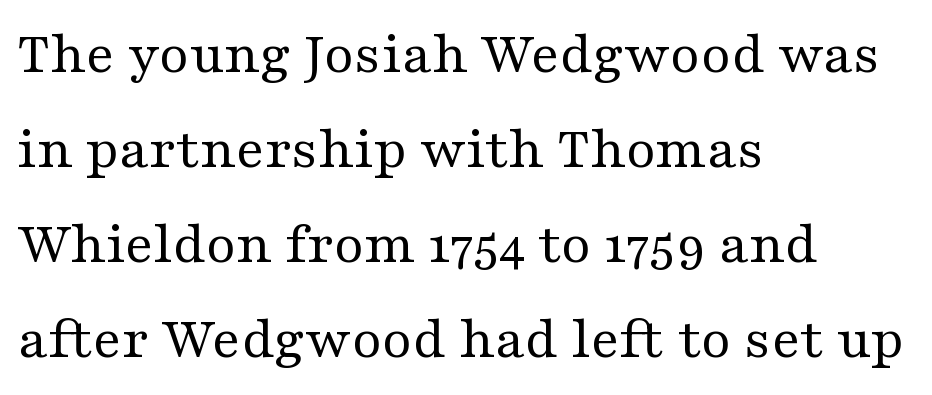
Compared with typical paragraphs, the rows here are spaced about the same. Serif or sans? Serif — the stroke terminals have little feet. Characters remain perfectly vertical along every line. The typesetting does not lean heavy: it is not bold.
